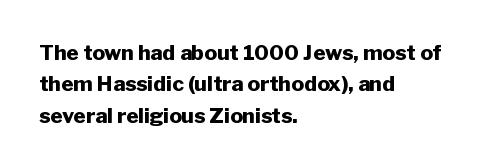
Set as a true bold cut, around the 700 mark. You can tell it's not italic because the verticals are truly vertical. Horizontally, the lines are justified to the leading edge only. Evenly set lines give the paragraph a standard silhouette. Just letters on the line, the space beneath them empty. Compared with typical body copy, the letter spacing here is the same.
